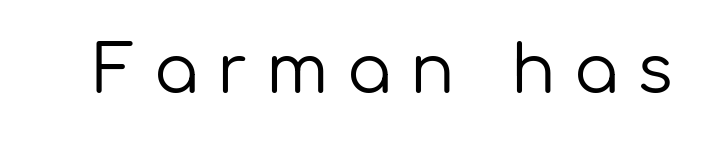
The image shows 66 px regular-weight sans-serif type, upright; set unusually wide letter spacing (+0.28 em), not underlined; low stroke contrast and a medium x-height.
